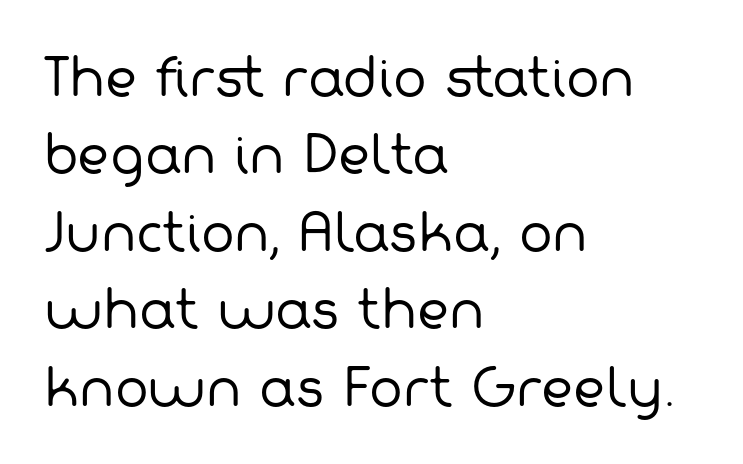
Leading: standard. In terms of letterform style, serifs are entirely absent. The face used here is proportionally spaced, like ordinary book or web type. Line beginnings align vertically; line endings do not. The strip under each line holds only bare page.
